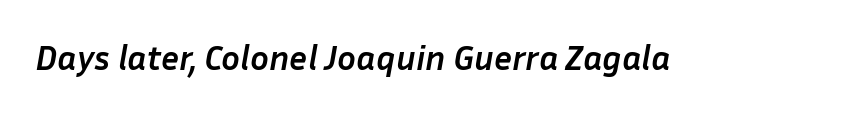
The image shows 35 px semibold type, italic (leaning right); set normal letter spacing, not underlined; low stroke contrast and a medium x-height.
